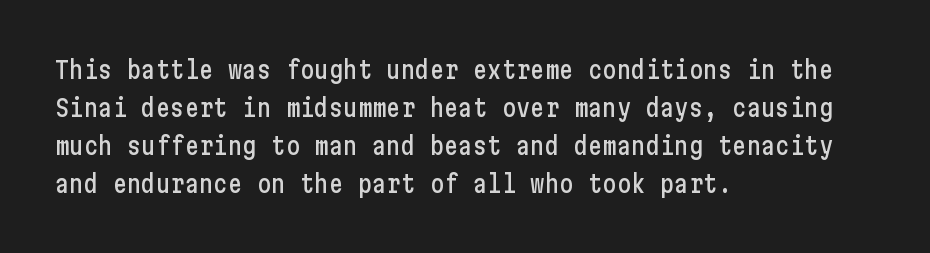
Q: Is the text italic (slanted)? A: No, it is upright.
Q: Is the text underlined? A: No.
Q: How is the paragraph aligned? A: Left-aligned.
Q: Is the spacing between letters normal or unusually wide? A: Normal.
Q: Is the spacing between lines tight, normal or loose? A: Normal.
